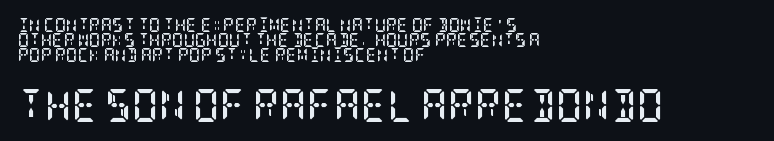
The image shows 33 px semibold, condensed serif type, upright; set left-aligned, tight line spacing (1.07x), normal letter spacing, not underlined; the second (bottom) block is 2.36x larger; low stroke contrast and a large x-height.
